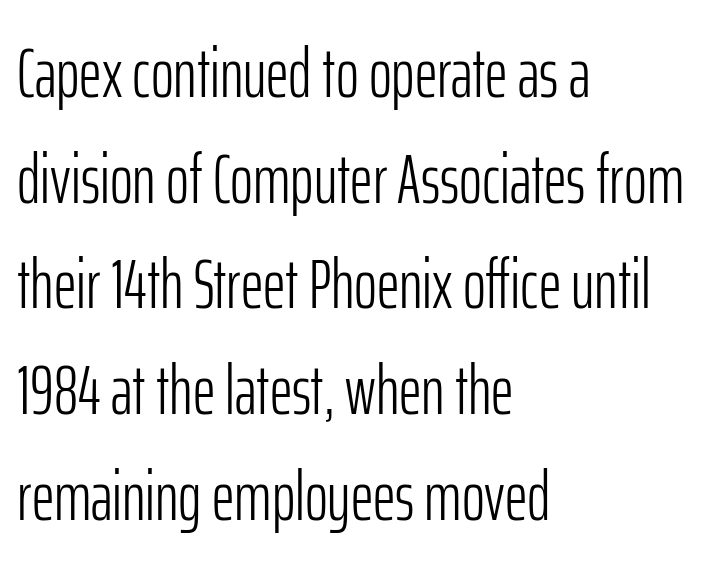
Q: Is the text bold? A: No.
Q: Is the text italic (slanted)? A: No, it is upright.
Q: Is the typeface a serif or a sans-serif typeface? A: Sans-serif.
Q: Is the text underlined? A: No.
Q: How is the paragraph aligned? A: Left-aligned.
Q: Is the spacing between letters normal or unusually wide? A: Normal.
Q: Is the spacing between lines tight, normal or loose? A: Normal.
Q: Width (condensed, normal, or wide)? A: Condensed.
Q: Stroke contrast? A: Low.
Q: x-height? A: Medium.
Q: Monospaced? A: No.
